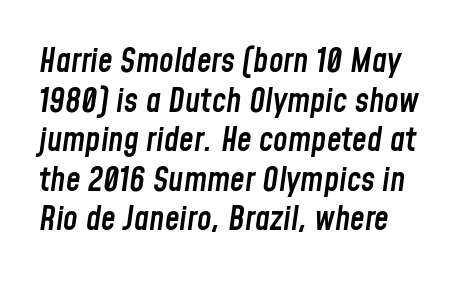
{"italic": "yes", "lean": "right", "slant_degrees": 8, "bold": "semi", "weight": "semibold", "width": "condensed", "stroke_contrast": "low", "x_height": "medium", "monospaced": "no", "underline": "no", "line_spacing_ratio": 1.2, "letter_spacing": "normal", "letter_spacing_em": 0.0, "glyph_px": 33}
